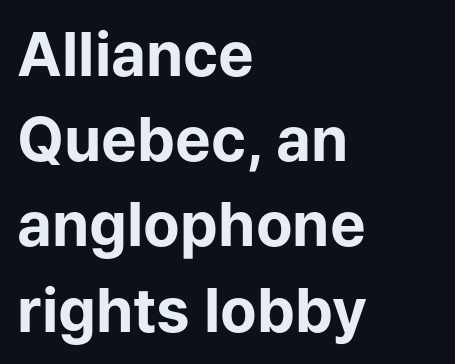
{"serif": "no", "italic": "no", "bold": "yes", "weight": "bold", "width": "normal", "stroke_contrast": "low", "x_height": "medium", "monospaced": "no", "underline": "no", "align": "left", "line_spacing": "normal", "line_spacing_ratio": 1.42, "letter_spacing": "normal", "letter_spacing_em": 0.0, "glyph_px": 60}
